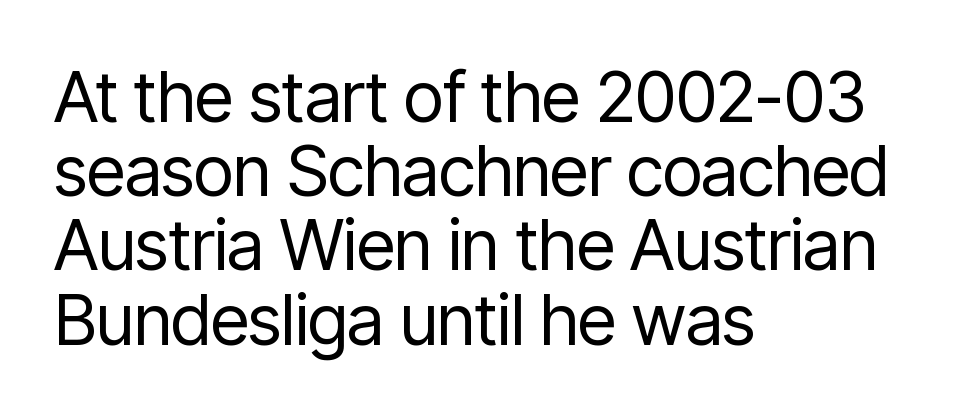
The image shows 70 px regular-weight, condensed sans-serif type, upright; set left-aligned, tight line spacing (1.06x), normal letter spacing, not underlined; low stroke contrast and a medium x-height.
